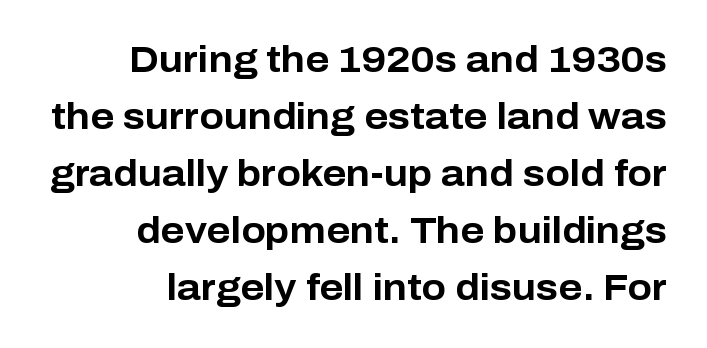
Q: Is the text bold? A: Yes.
Q: Is the text italic (slanted)? A: No, it is upright.
Q: Is the typeface a serif or a sans-serif typeface? A: Sans-serif.
Q: Is the text underlined? A: No.
Q: How is the paragraph aligned? A: Right-aligned.
Q: Is the spacing between letters normal or unusually wide? A: Normal.
Q: Is the spacing between lines tight, normal or loose? A: Normal.
Q: Width (condensed, normal, or wide)? A: Normal.
Q: Stroke contrast? A: Low.
Q: x-height? A: Medium.
Q: Monospaced? A: No.
